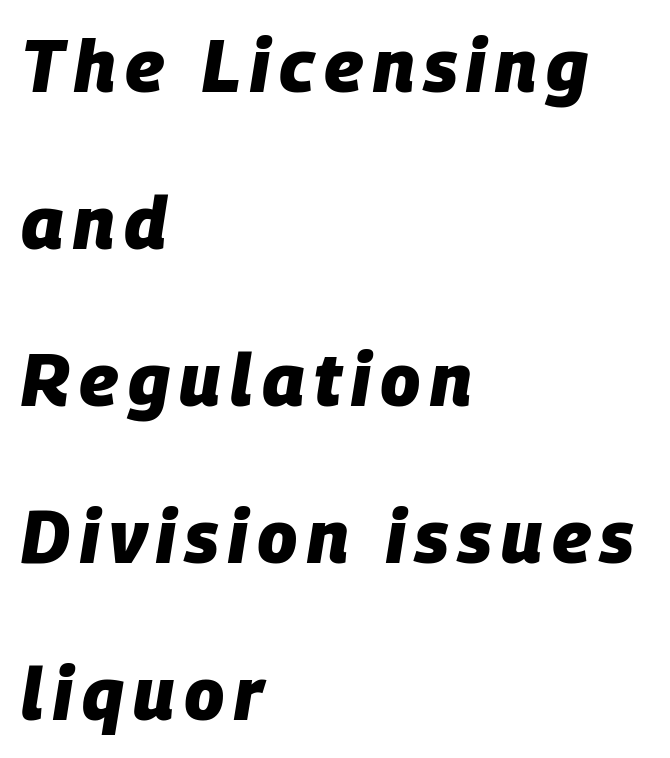
{"italic": "yes", "lean": "right", "slant_degrees": 9, "bold": "yes", "weight": "heavy", "width": "normal", "stroke_contrast": "low", "x_height": "large", "monospaced": "no", "underline": "no", "align": "left", "line_spacing": "loose", "line_spacing_ratio": 2.15, "glyph_px": 73}
